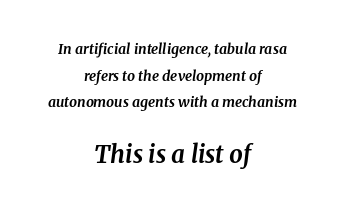
Q: Is the text bold? A: Yes.
Q: Is the text italic (slanted)? A: Yes, it leans right by about 8 degrees.
Q: Is the text underlined? A: No.
Q: How is the paragraph aligned? A: Centered.
Q: Is the spacing between letters normal or unusually wide? A: Normal.
Q: Is the spacing between lines tight, normal or loose? A: Loose.
Q: Which block of text is set in a larger size, the first (top) or the second (bottom)? A: The second (bottom) one.
